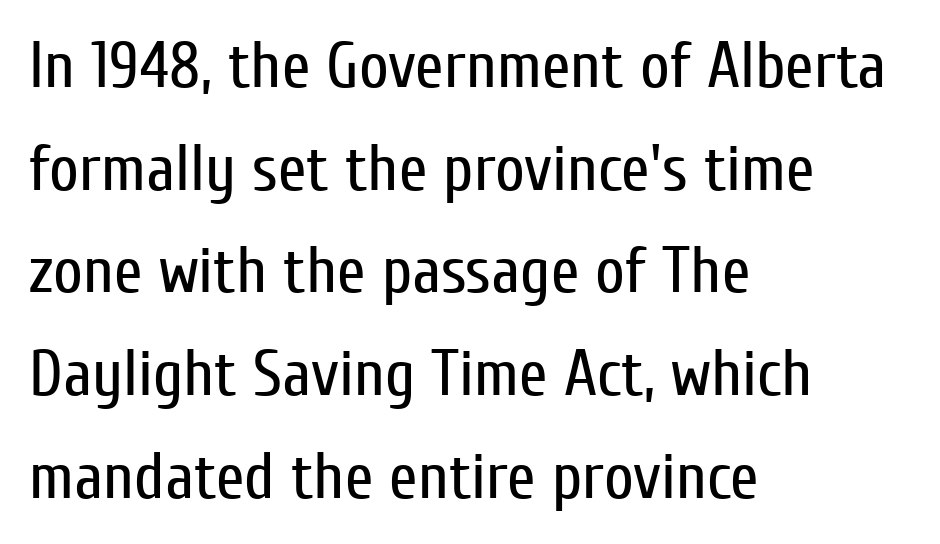
Q: Is the text bold? A: No.
Q: Is the text italic (slanted)? A: No, it is upright.
Q: Is the typeface a serif or a sans-serif typeface? A: Sans-serif.
Q: Is the text underlined? A: No.
Q: How is the paragraph aligned? A: Left-aligned.
Q: Is the spacing between letters normal or unusually wide? A: Normal.
Q: Is the spacing between lines tight, normal or loose? A: Normal.
Q: Width (condensed, normal, or wide)? A: Condensed.
Q: Stroke contrast? A: Low.
Q: x-height? A: Medium.
Q: Monospaced? A: No.
